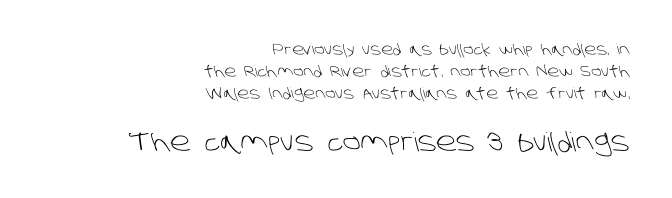
{"bold": "no", "underline": "no", "align": "right", "line_spacing": "normal", "line_spacing_ratio": 1.47, "letter_spacing": "normal", "letter_spacing_em": 0.0, "larger_block": "second", "size_ratio": 1.73, "glyph_px": 26}
